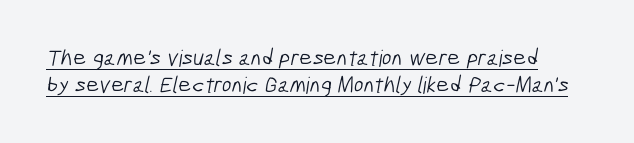
Q: Is the text bold? A: No.
Q: Is the text underlined? A: Yes.
Q: Is the spacing between letters normal or unusually wide? A: Normal.
